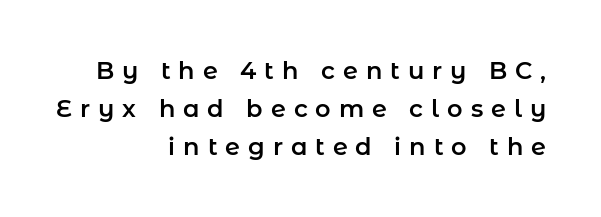
{"italic": "no", "underline": "no", "align": "right", "line_spacing": "normal", "line_spacing_ratio": 1.58, "letter_spacing": "wide", "letter_spacing_em": 0.33, "glyph_px": 24}
